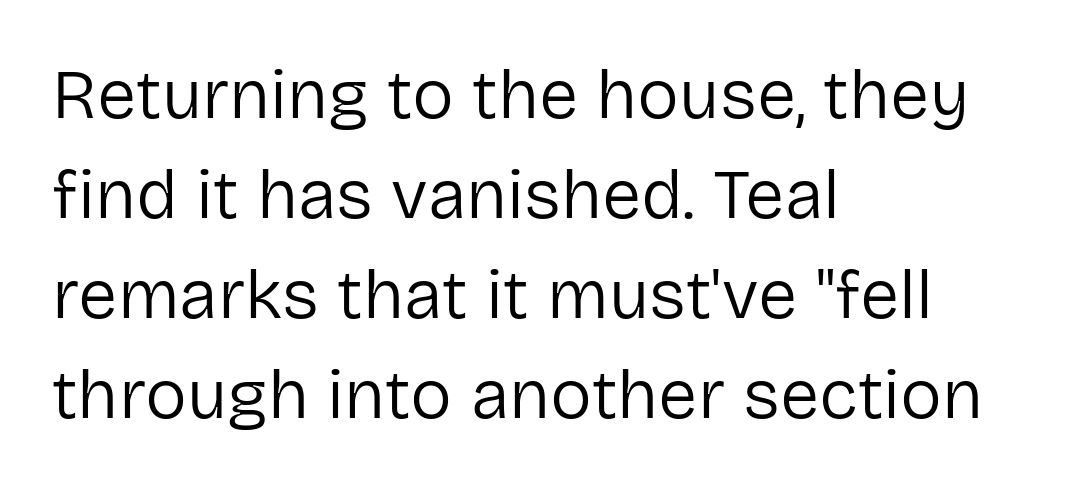
The image shows 70 px regular-weight sans-serif type, upright; set left-aligned, normal line spacing (1.43x), normal letter spacing, not underlined; low stroke contrast and a medium x-height.
